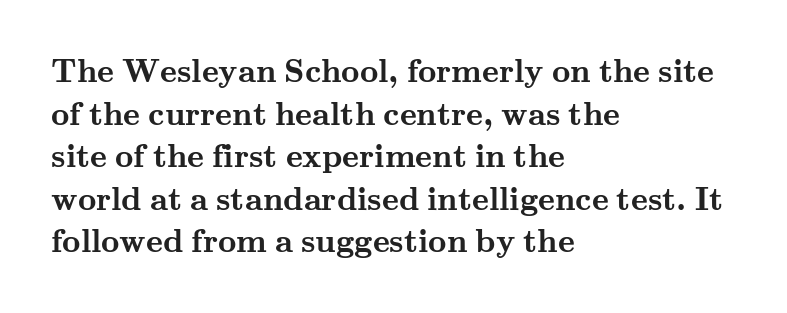
{"serif": "yes", "italic": "no", "bold": "yes", "weight": "semibold", "width": "wide", "stroke_contrast": "medium", "x_height": "small", "monospaced": "no", "underline": "no", "align": "left", "line_spacing": "normal", "line_spacing_ratio": 1.33, "letter_spacing": "normal", "letter_spacing_em": 0.0, "glyph_px": 32}
